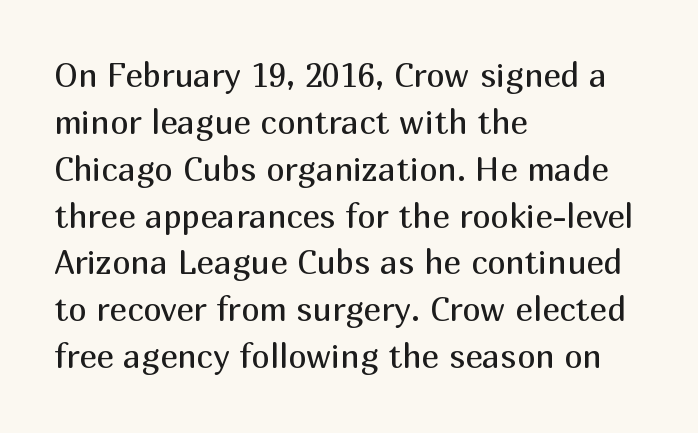
Q: Is the text bold? A: No.
Q: Is the text italic (slanted)? A: No, it is upright.
Q: Is the typeface a serif or a sans-serif typeface? A: Sans-serif.
Q: Is the text underlined? A: No.
Q: How is the paragraph aligned? A: Left-aligned.
Q: Is the spacing between letters normal or unusually wide? A: Normal.
Q: Is the spacing between lines tight, normal or loose? A: Normal.
Q: Width (condensed, normal, or wide)? A: Normal.
Q: Stroke contrast? A: Medium.
Q: x-height? A: Medium.
Q: Monospaced? A: No.
